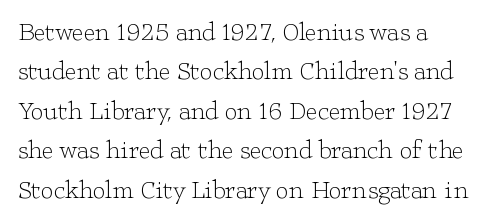
This block has exactly the height ordinary leading produces. Heft: none added — not bold. The face used here is rendered with its standard letterfit. Horizontally, the lines are justified to the leading edge only.
